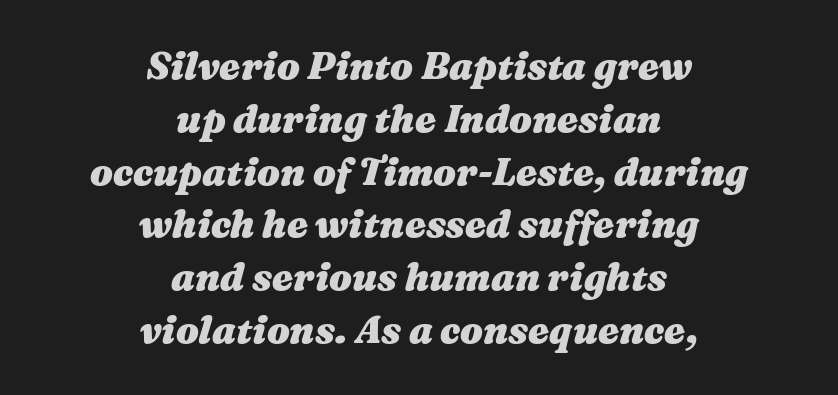
Q: Is the text bold? A: Yes.
Q: Is the text italic (slanted)? A: Yes, it leans right by about 16 degrees.
Q: Is the text underlined? A: No.
Q: How is the paragraph aligned? A: Centered.
Q: Is the spacing between letters normal or unusually wide? A: Normal.
Q: Is the spacing between lines tight, normal or loose? A: Normal.
Q: Width (condensed, normal, or wide)? A: Wide.
Q: Stroke contrast? A: Medium.
Q: x-height? A: Medium.
Q: Monospaced? A: No.
